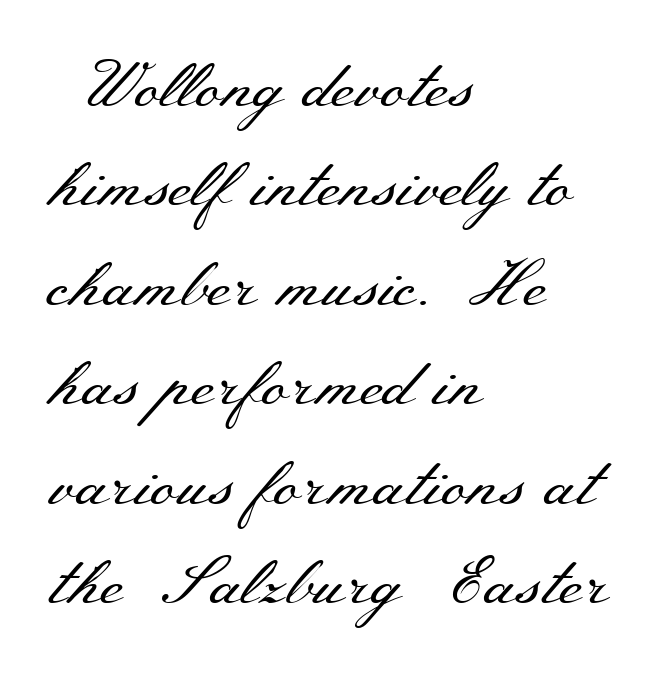
Q: Is the text bold? A: No.
Q: Is the text italic (slanted)? A: Yes.
Q: Is the typeface a serif or a sans-serif typeface? A: Serif.
Q: Is the text underlined? A: No.
Q: How is the paragraph aligned? A: Left-aligned.
Q: Is the spacing between letters normal or unusually wide? A: Normal.
Q: Is the spacing between lines tight, normal or loose? A: Normal.
Q: Width (condensed, normal, or wide)? A: Wide.
Q: Stroke contrast? A: Medium.
Q: x-height? A: Small.
Q: Monospaced? A: No.
